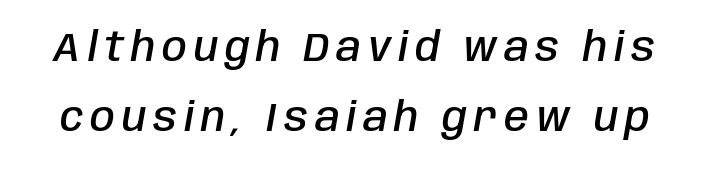
Q: Is the text bold? A: Semi-bold.
Q: Is the text italic (slanted)? A: Yes, it leans right by about 10 degrees.
Q: Is the text underlined? A: No.
Q: Width (condensed, normal, or wide)? A: Condensed.
Q: Stroke contrast? A: Low.
Q: x-height? A: Large.
Q: Monospaced? A: No.
